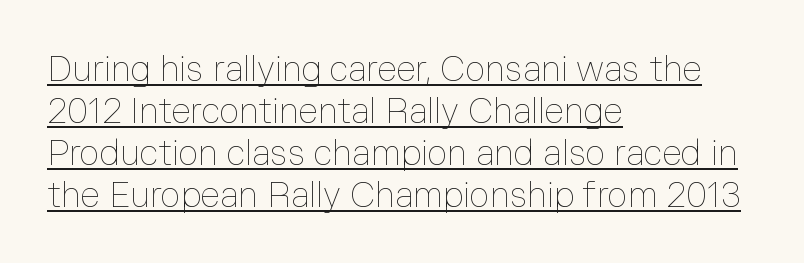
{"italic": "no", "bold": "no", "weight": "thin", "width": "normal", "stroke_contrast": "low", "x_height": "medium", "monospaced": "no", "underline": "yes", "align": "left", "line_spacing_ratio": 1.2, "letter_spacing": "normal", "letter_spacing_em": 0.0, "glyph_px": 35}
